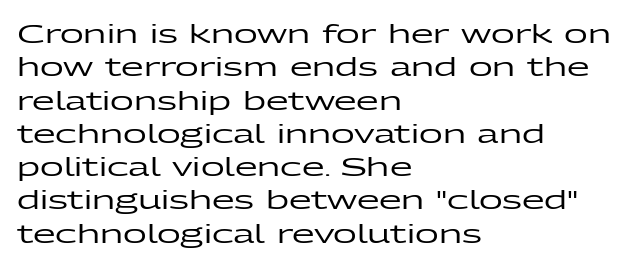
{"italic": "no", "underline": "no", "align": "left", "line_spacing": "normal", "line_spacing_ratio": 1.28, "letter_spacing": "normal", "letter_spacing_em": 0.0, "glyph_px": 26}
